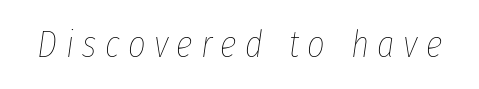
Q: Is the text bold? A: No.
Q: Is the text italic (slanted)? A: Yes, it leans right by about 8 degrees.
Q: Is the text underlined? A: No.
Q: Is the spacing between letters normal or unusually wide? A: Unusually wide.
Q: Width (condensed, normal, or wide)? A: Condensed.
Q: Stroke contrast? A: Low.
Q: x-height? A: Medium.
Q: Monospaced? A: No.
